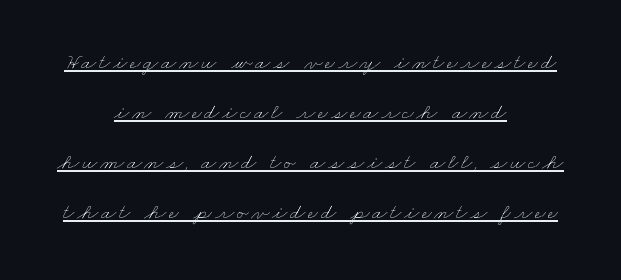
The image shows 22 px text type; set centered, loose line spacing (2.28x), underlined.
